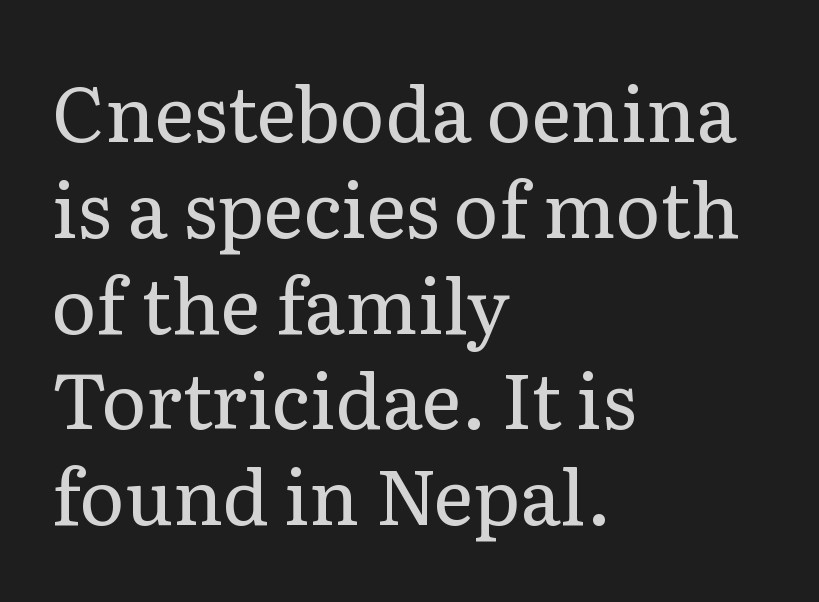
The image shows 76 px regular-weight serif type, upright; set left-aligned, normal line spacing (1.26x), normal letter spacing, not underlined; low stroke contrast and a medium x-height.
